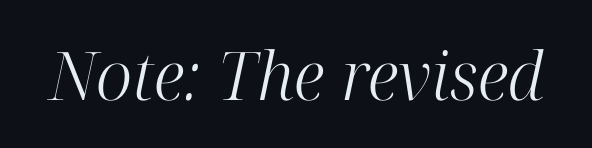
The image shows 67 px light serif type, italic (leaning right); set normal letter spacing, not underlined; high stroke contrast and a medium x-height.
